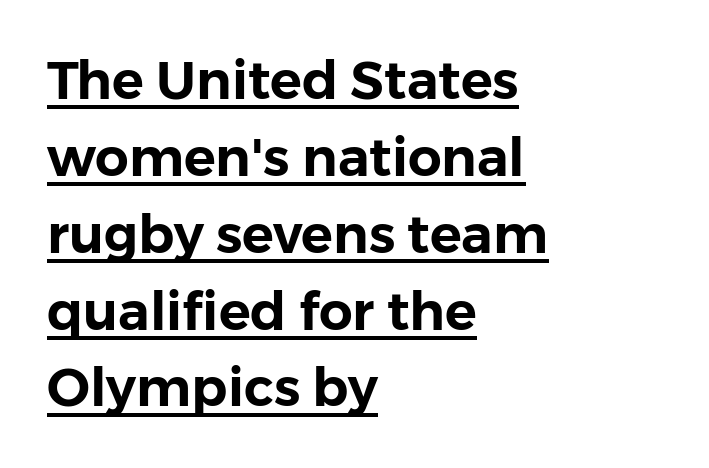
Character widths vary here, with narrow letters taking less room than wide ones. Summary of vertical rhythm: regular, with standard interline spacing. Glyph-to-glyph distance matches everyday printed text. Short and long lines alike share a common starting point at left. Looks like someone drew a line under every word here.
